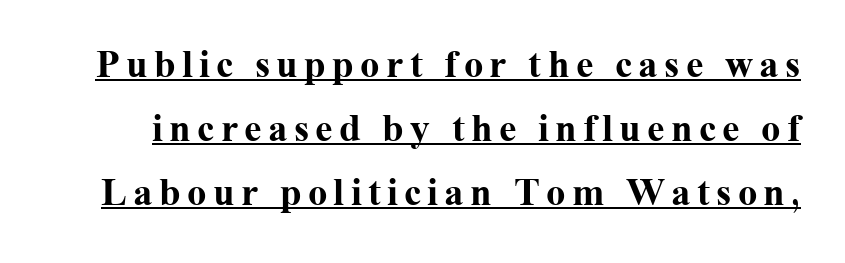
The image shows 39 px bold serif type, upright; set normal line spacing (1.64x), underlined; medium stroke contrast and a medium x-height.
